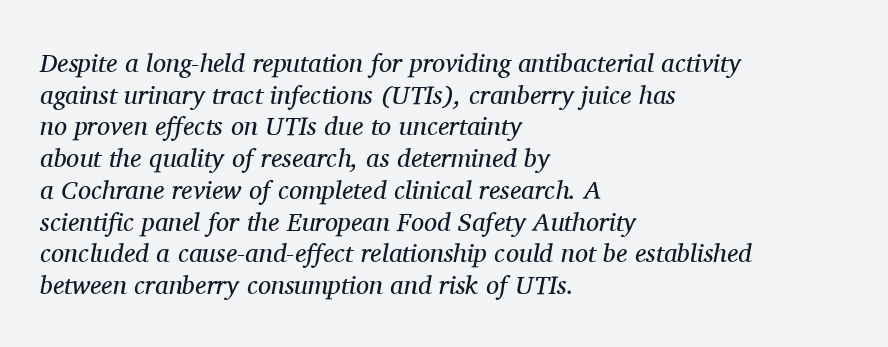
Q: Is the text bold? A: No.
Q: Is the text italic (slanted)? A: Yes, it leans right by about 11 degrees.
Q: Is the text underlined? A: No.
Q: How is the paragraph aligned? A: Left-aligned.
Q: Is the spacing between letters normal or unusually wide? A: Normal.
